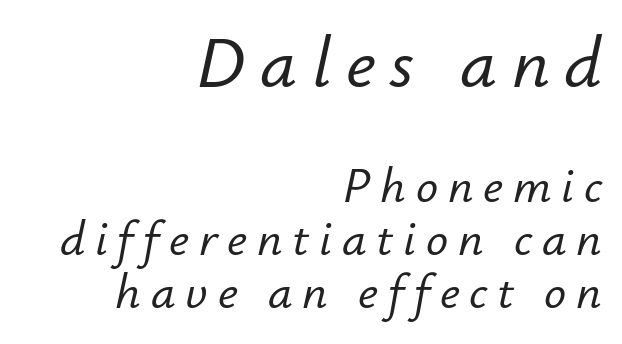
Q: Is the text italic (slanted)? A: Yes, it leans right by about 12 degrees.
Q: Is the text underlined? A: No.
Q: How is the paragraph aligned? A: Right-aligned.
Q: Is the spacing between letters normal or unusually wide? A: Unusually wide.
Q: Is the spacing between lines tight, normal or loose? A: Tight.
Q: Which block of text is set in a larger size, the first (top) or the second (bottom)? A: The first (top) one.
Q: Width (condensed, normal, or wide)? A: Normal.
Q: Stroke contrast? A: Low.
Q: x-height? A: Small.
Q: Monospaced? A: No.
